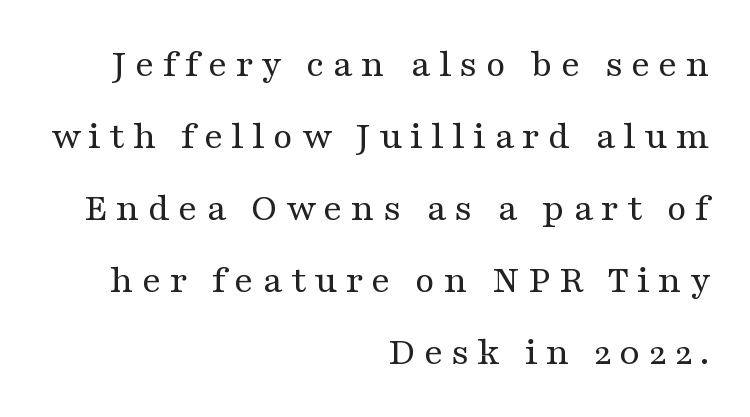
The image shows 40 px regular-weight, wide serif type, upright; set right-aligned, line spacing 1.8x, unusually wide letter spacing (+0.2 em), not underlined; medium stroke contrast and a medium x-height.
